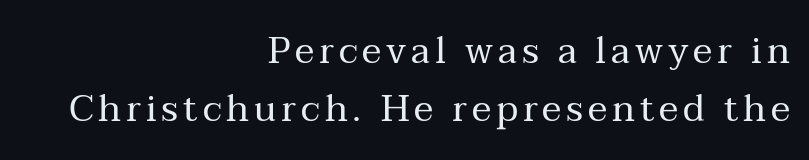
The image shows 37 px regular-weight serif type, upright; set right-aligned, normal line spacing (1.56x), not underlined; medium stroke contrast and a medium x-height.
